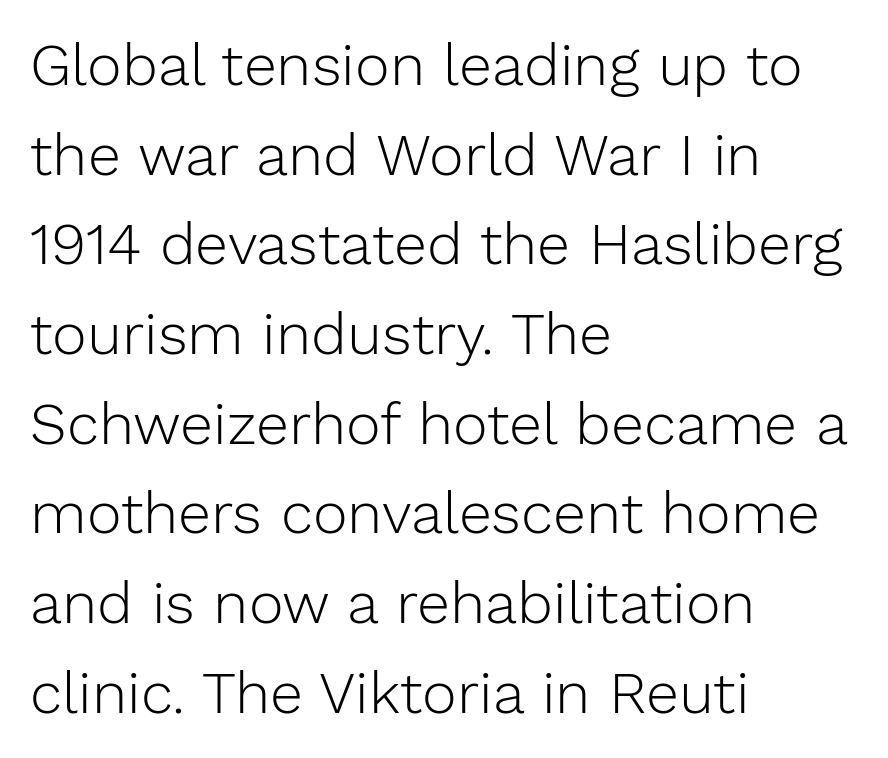
The image shows 59 px light sans-serif type, upright; set left-aligned, normal line spacing (1.52x), normal letter spacing, not underlined; low stroke contrast and a medium x-height.
